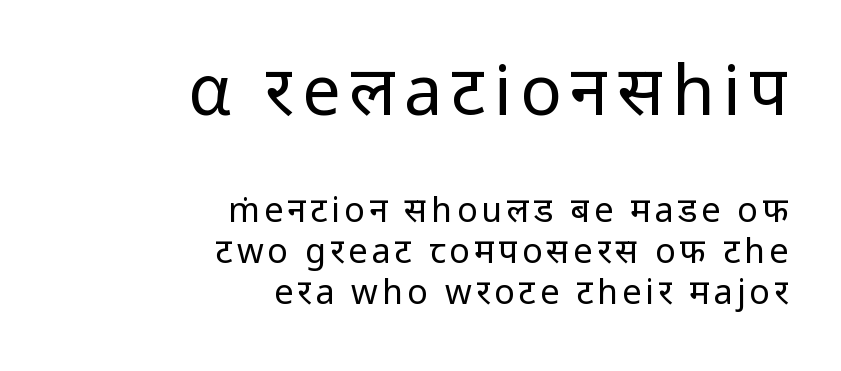
The image shows 69 px regular-weight sans-serif type, upright; set right-aligned, line spacing 1.2x, not underlined; the first (top) block is 2.03x larger; low stroke contrast and a medium x-height.
